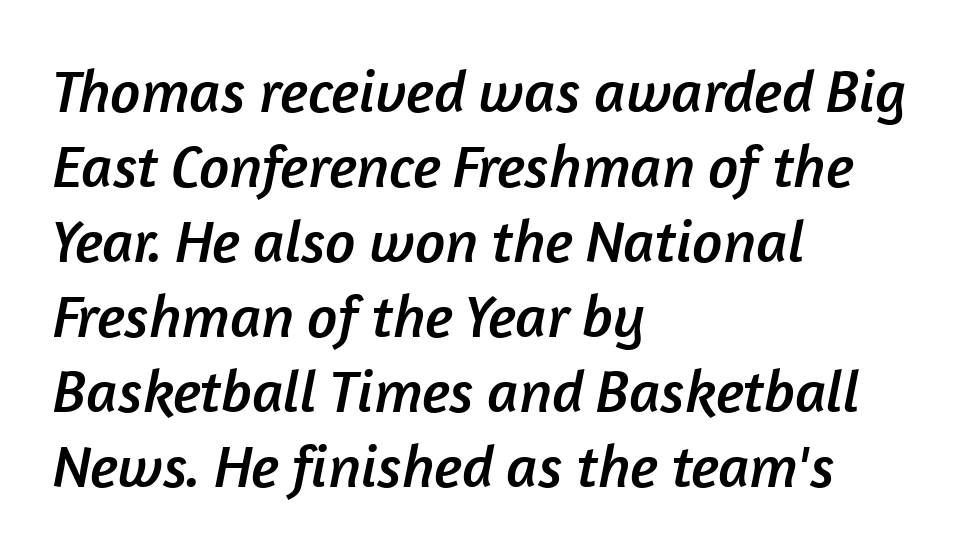
{"serif": "no", "width": "normal", "stroke_contrast": "low", "x_height": "medium", "monospaced": "no", "underline": "no", "align": "left", "line_spacing": "normal", "line_spacing_ratio": 1.25, "letter_spacing": "normal", "letter_spacing_em": 0.0, "glyph_px": 60}
